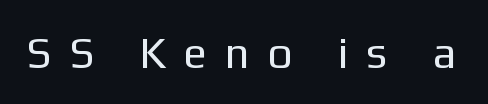
Q: Is the text bold? A: No.
Q: Is the text italic (slanted)? A: No, it is upright.
Q: Is the typeface a serif or a sans-serif typeface? A: Sans-serif.
Q: Is the text underlined? A: No.
Q: Is the spacing between letters normal or unusually wide? A: Unusually wide.
Q: Width (condensed, normal, or wide)? A: Normal.
Q: Stroke contrast? A: Low.
Q: x-height? A: Medium.
Q: Monospaced? A: No.
